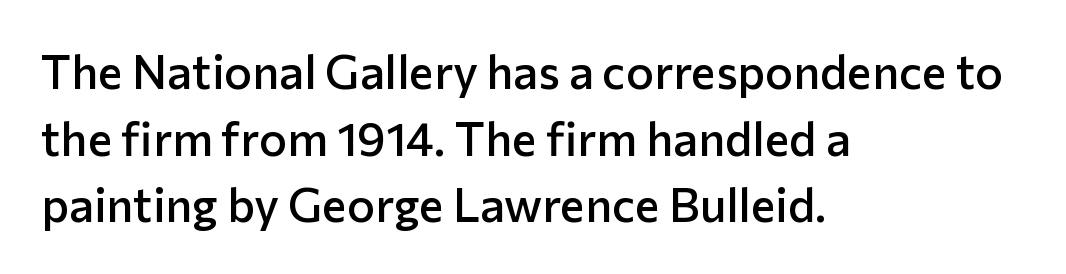
The lettering holds an erect, upright posture throughout. You could call the tracking neutral — neither tight nor loose. Which margin do the lines hug? The left one — the right edge is uneven. Quick note: interline space is typical.
